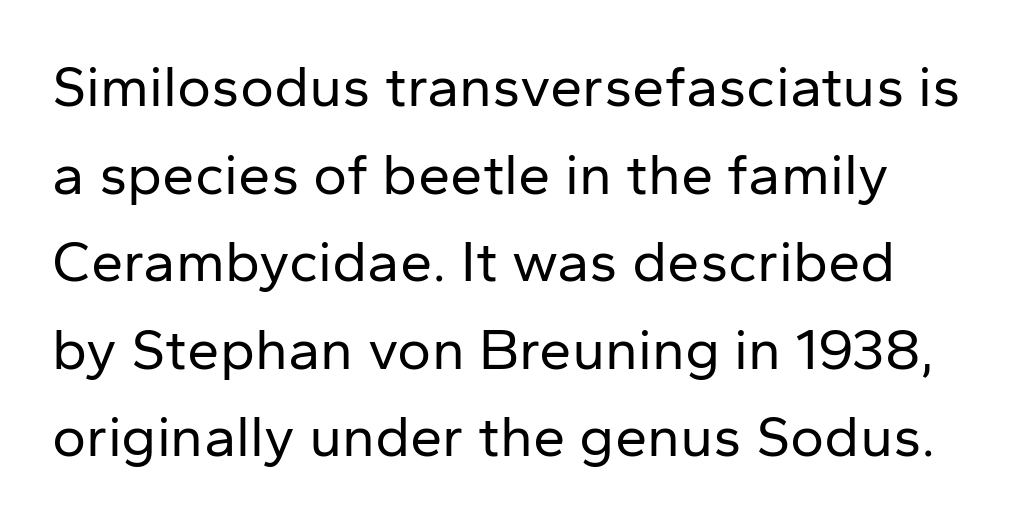
Q: Is the text bold? A: No.
Q: Is the text italic (slanted)? A: No, it is upright.
Q: Is the typeface a serif or a sans-serif typeface? A: Sans-serif.
Q: Is the text underlined? A: No.
Q: Is the spacing between letters normal or unusually wide? A: Normal.
Q: Is the spacing between lines tight, normal or loose? A: Normal.
Q: Width (condensed, normal, or wide)? A: Normal.
Q: Stroke contrast? A: Low.
Q: x-height? A: Medium.
Q: Monospaced? A: No.
